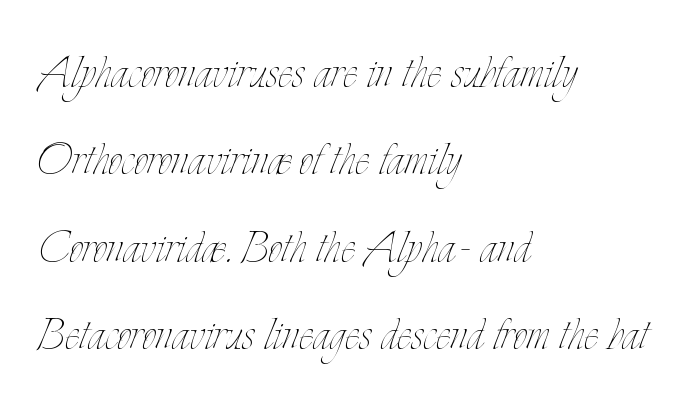
The image shows 56 px thin, condensed type; set left-aligned, normal line spacing (1.56x), normal letter spacing, not underlined; low stroke contrast and a small x-height.
